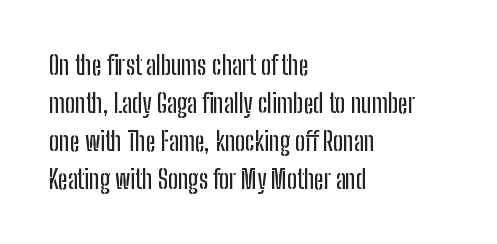
Q: Is the text italic (slanted)? A: No, it is upright.
Q: Is the text underlined? A: No.
Q: How is the paragraph aligned? A: Left-aligned.
Q: Is the spacing between letters normal or unusually wide? A: Normal.
Q: Is the spacing between lines tight, normal or loose? A: Normal.
